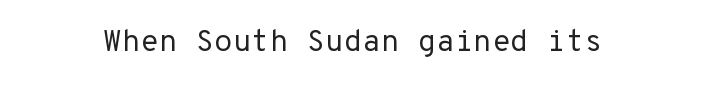
The image shows 30 px regular-weight sans-serif type, upright; set normal letter spacing, not underlined; low stroke contrast and a medium x-height.
